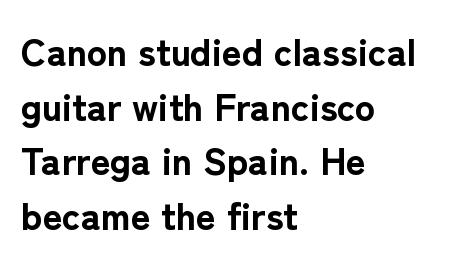
Q: Is the text bold? A: Yes.
Q: Is the text italic (slanted)? A: No, it is upright.
Q: Is the typeface a serif or a sans-serif typeface? A: Sans-serif.
Q: Is the text underlined? A: No.
Q: How is the paragraph aligned? A: Left-aligned.
Q: Is the spacing between letters normal or unusually wide? A: Normal.
Q: Is the spacing between lines tight, normal or loose? A: Normal.
Q: Width (condensed, normal, or wide)? A: Normal.
Q: Stroke contrast? A: Low.
Q: x-height? A: Medium.
Q: Monospaced? A: No.
